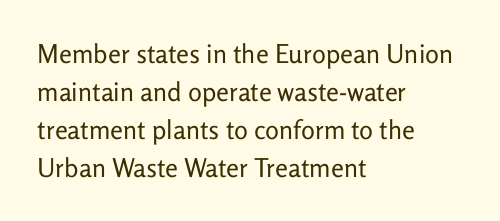
Q: Is the text bold? A: No.
Q: Is the text italic (slanted)? A: No, it is upright.
Q: Is the text underlined? A: No.
Q: How is the paragraph aligned? A: Left-aligned.
Q: Is the spacing between letters normal or unusually wide? A: Normal.
Q: Is the spacing between lines tight, normal or loose? A: Normal.
